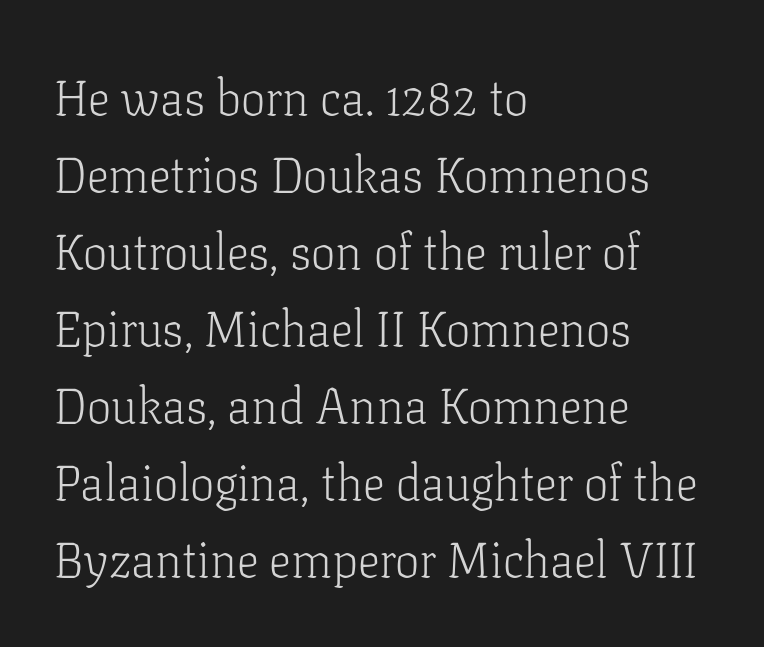
A light-to-regular cut is what we see here. Horizontally, the lines are justified to the leading edge only. The horizontal fit of the characters is conventional and even. Baseline-to-baseline distance is the conventional proportion of letter height. The specimen reads as upright at a glance.
